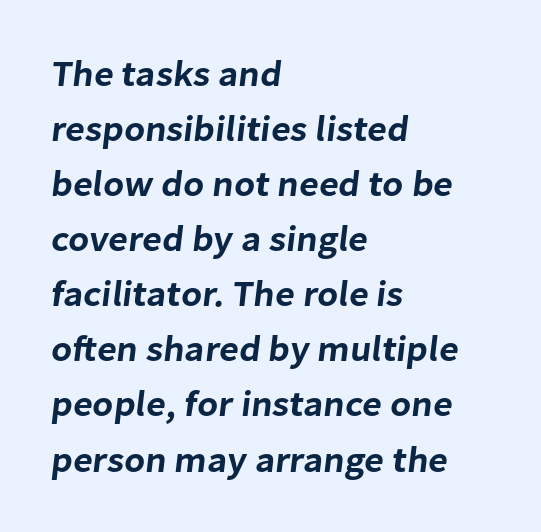
{"serif": "no", "width": "normal", "stroke_contrast": "low", "x_height": "medium", "monospaced": "no", "underline": "no", "align": "left", "line_spacing": "normal", "line_spacing_ratio": 1.53, "letter_spacing": "normal", "letter_spacing_em": 0.0, "glyph_px": 36}
